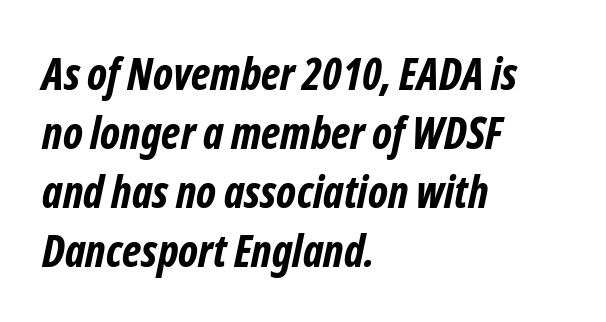
Q: Is the text bold? A: Yes.
Q: Is the typeface a serif or a sans-serif typeface? A: Sans-serif.
Q: Is the text underlined? A: No.
Q: How is the paragraph aligned? A: Left-aligned.
Q: Is the spacing between letters normal or unusually wide? A: Normal.
Q: Is the spacing between lines tight, normal or loose? A: Normal.
Q: Width (condensed, normal, or wide)? A: Condensed.
Q: Stroke contrast? A: Low.
Q: x-height? A: Medium.
Q: Monospaced? A: No.
